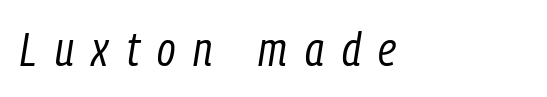
{"italic": "yes", "lean": "right", "slant_degrees": 9, "bold": "no", "weight": "regular", "width": "condensed", "stroke_contrast": "low", "x_height": "medium", "monospaced": "no", "underline": "no", "align": "left", "letter_spacing": "wide", "letter_spacing_em": 0.38, "glyph_px": 47}
